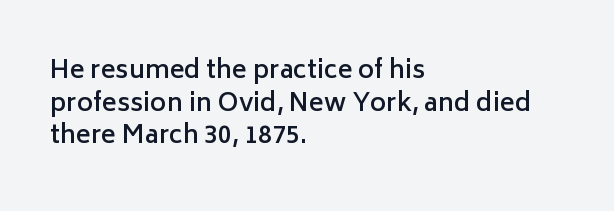
The image shows 25 px text type, upright; set left-aligned, normal line spacing (1.31x), normal letter spacing, not underlined.
